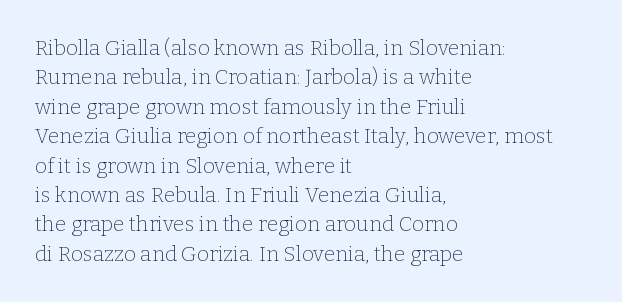
The image shows 21 px text type, upright; set left-aligned, normal line spacing (1.4x), normal letter spacing, not underlined.
